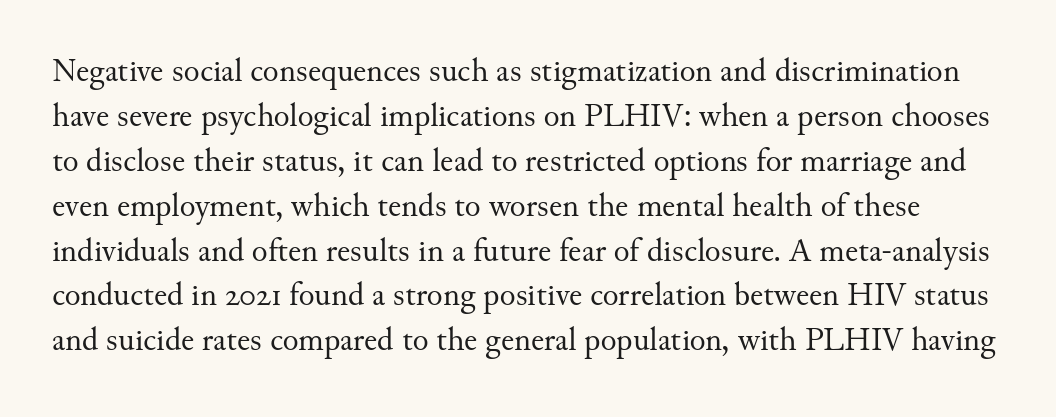
Q: Is the text bold? A: No.
Q: Is the text italic (slanted)? A: No, it is upright.
Q: Is the typeface a serif or a sans-serif typeface? A: Serif.
Q: Is the text underlined? A: No.
Q: Is the spacing between letters normal or unusually wide? A: Normal.
Q: Is the spacing between lines tight, normal or loose? A: Normal.
Q: Width (condensed, normal, or wide)? A: Normal.
Q: Stroke contrast? A: Medium.
Q: x-height? A: Small.
Q: Monospaced? A: No.
